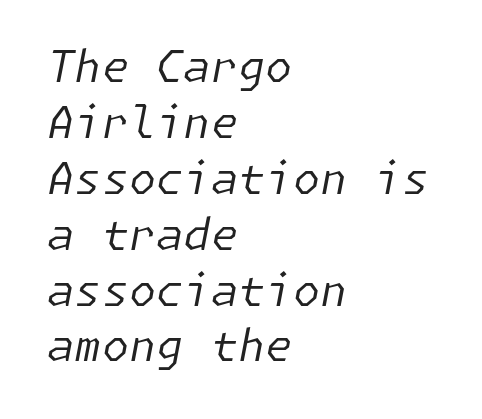
Q: Is the text bold? A: No.
Q: Is the text italic (slanted)? A: Yes, it leans right by about 11 degrees.
Q: Is the text underlined? A: No.
Q: How is the paragraph aligned? A: Left-aligned.
Q: Is the spacing between letters normal or unusually wide? A: Normal.
Q: Is the spacing between lines tight, normal or loose? A: Normal.
Q: Width (condensed, normal, or wide)? A: Normal.
Q: Stroke contrast? A: Low.
Q: x-height? A: Medium.
